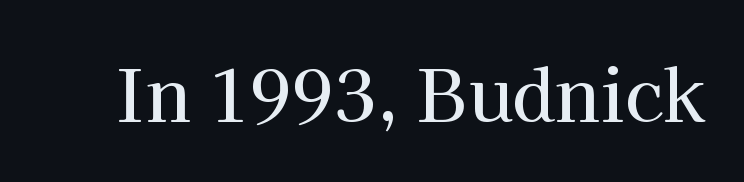
Underline: absent. The letters stand straight up with perfectly vertical stems. Nothing unusual about the tracking: characters are spaced as the font intends. Character widths vary here, with narrow letters taking less room than wide ones. Serif or sans? Serif — the stroke terminals have little feet.
